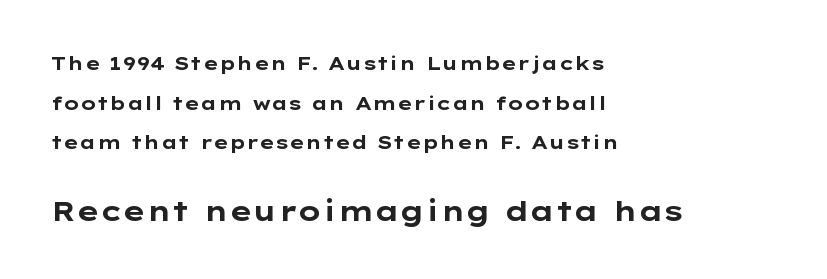
Q: Is the text bold? A: Yes.
Q: Is the text italic (slanted)? A: No, it is upright.
Q: Is the typeface a serif or a sans-serif typeface? A: Sans-serif.
Q: Is the text underlined? A: No.
Q: How is the paragraph aligned? A: Left-aligned.
Q: Is the spacing between letters normal or unusually wide? A: Normal.
Q: Is the spacing between lines tight, normal or loose? A: Loose.
Q: Which block of text is set in a larger size, the first (top) or the second (bottom)? A: The second (bottom) one.
Q: Width (condensed, normal, or wide)? A: Wide.
Q: Stroke contrast? A: Low.
Q: x-height? A: Medium.
Q: Monospaced? A: No.
